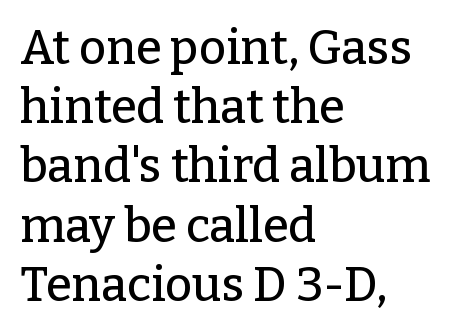
The gaps between neighbouring characters are ordinary and unremarkable. Note the varied advance widths — an 'i' is clearly narrower than an 'm'. Check the space under the baseline: it is left empty. This rendering employs a face with finishing strokes, i.e., a serif. The rendering uses a moderate line-height, typical for paragraphs. The typography opts for an upright posture over an oblique one.
